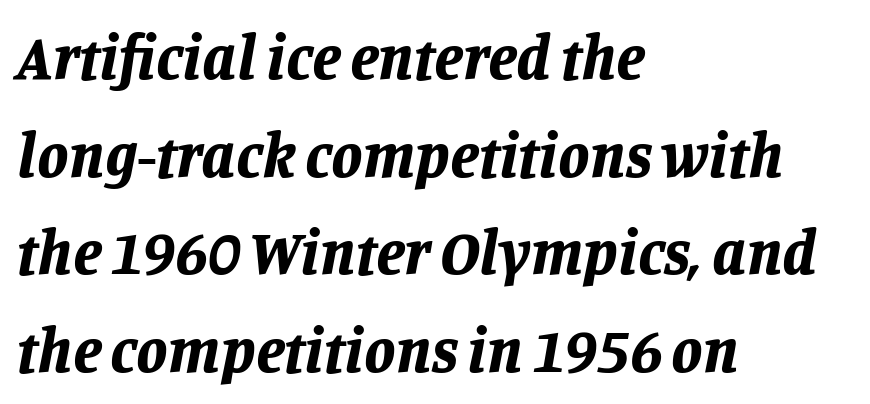
Q: Is the text bold? A: Yes.
Q: Is the text italic (slanted)? A: Yes, it leans right by about 11 degrees.
Q: Is the text underlined? A: No.
Q: How is the paragraph aligned? A: Left-aligned.
Q: Is the spacing between letters normal or unusually wide? A: Normal.
Q: Is the spacing between lines tight, normal or loose? A: Normal.
Q: Width (condensed, normal, or wide)? A: Normal.
Q: Stroke contrast? A: Low.
Q: x-height? A: Large.
Q: Monospaced? A: No.
